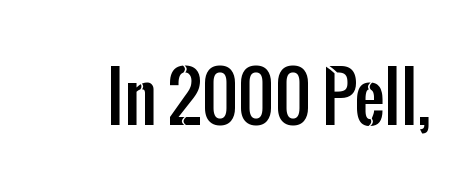
Q: Is the text italic (slanted)? A: No, it is upright.
Q: Is the typeface a serif or a sans-serif typeface? A: Sans-serif.
Q: Is the text underlined? A: No.
Q: Is the spacing between letters normal or unusually wide? A: Normal.
Q: Width (condensed, normal, or wide)? A: Condensed.
Q: Stroke contrast? A: Low.
Q: x-height? A: Medium.
Q: Monospaced? A: No.
